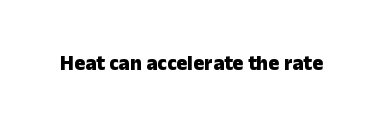
The image shows 21 px bold type, upright; set normal letter spacing, not underlined.
